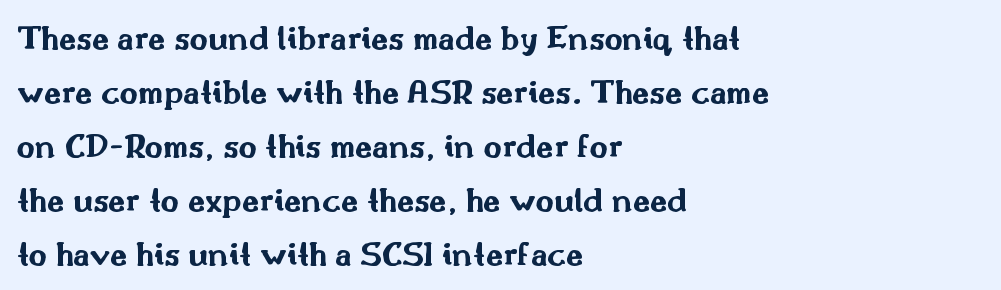
The image shows 35 px bold, wide sans-serif type, upright; set left-aligned, normal line spacing (1.54x), normal letter spacing, not underlined; medium stroke contrast and a small x-height.
